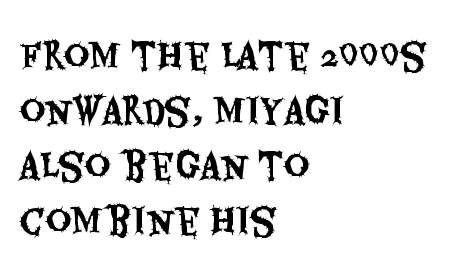
Q: Is the text italic (slanted)? A: No, it is upright.
Q: Is the typeface a serif or a sans-serif typeface? A: Sans-serif.
Q: Is the text underlined? A: No.
Q: How is the paragraph aligned? A: Left-aligned.
Q: Is the spacing between letters normal or unusually wide? A: Normal.
Q: Is the spacing between lines tight, normal or loose? A: Normal.
Q: Width (condensed, normal, or wide)? A: Condensed.
Q: Stroke contrast? A: Medium.
Q: x-height? A: Large.
Q: Monospaced? A: No.
